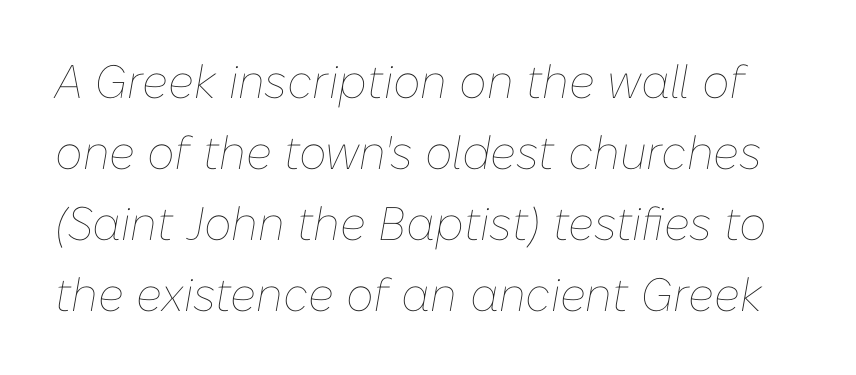
The image shows 47 px thin type, italic (leaning right); set normal line spacing (1.51x), normal letter spacing, not underlined; low stroke contrast and a medium x-height.
